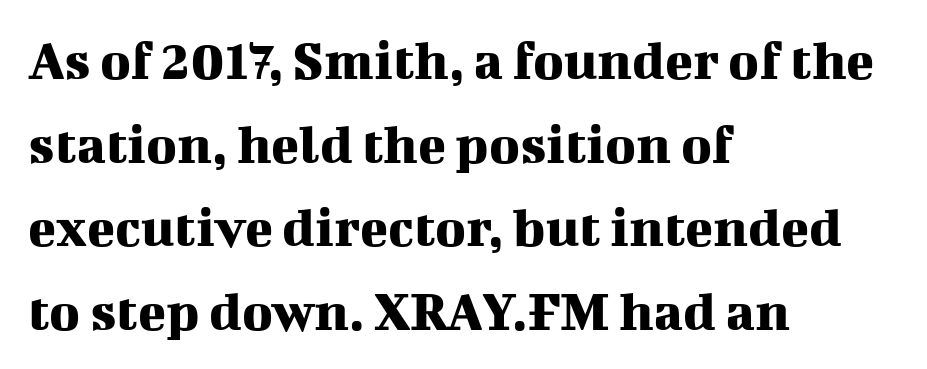
The image shows 58 px serif type, upright; set left-aligned, normal line spacing (1.44x), normal letter spacing, not underlined; medium stroke contrast and a medium x-height.
